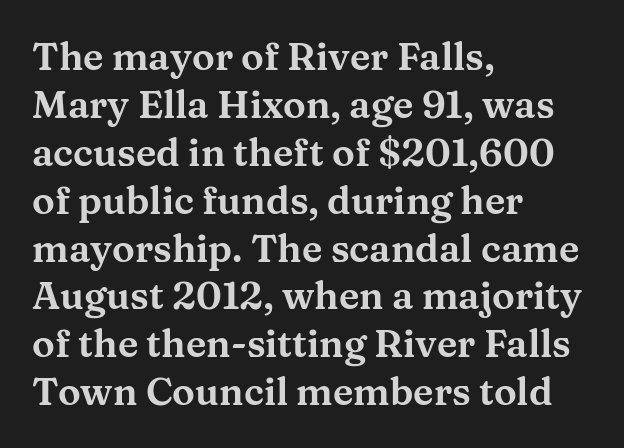
The image shows 38 px wide serif type, upright; set left-aligned, normal line spacing (1.26x), normal letter spacing, not underlined; medium stroke contrast and a medium x-height.
